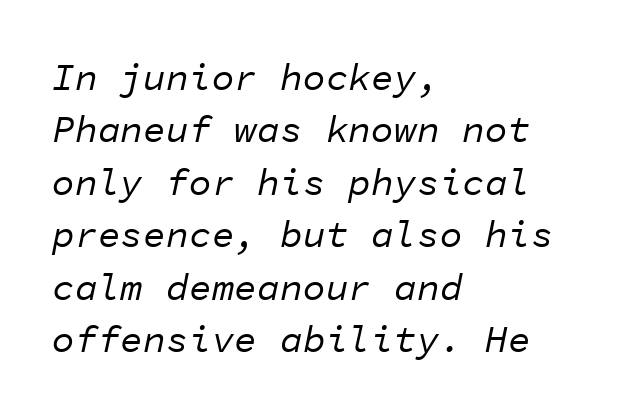
The image shows 38 px regular-weight type, italic (leaning right), monospaced; set left-aligned, normal line spacing (1.38x), normal letter spacing, not underlined; low stroke contrast and a medium x-height.
